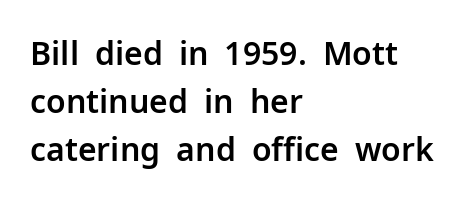
The image shows 32 px sans-serif type, upright; set left-aligned, normal line spacing (1.5x), normal letter spacing, not underlined; low stroke contrast and a medium x-height.
